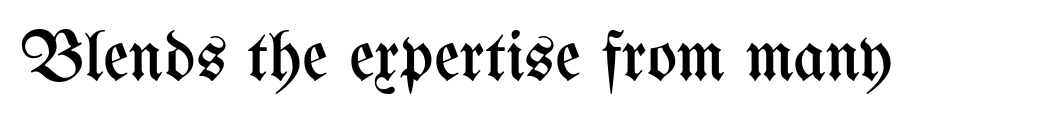
The letters stand upright; this is a roman face. Plain, unruled lines of type. Each stroke keeps to a modest, everyday thickness or less. Short note: letters normally spaced. A typesetter would call this proportional, since set widths differ per character.
